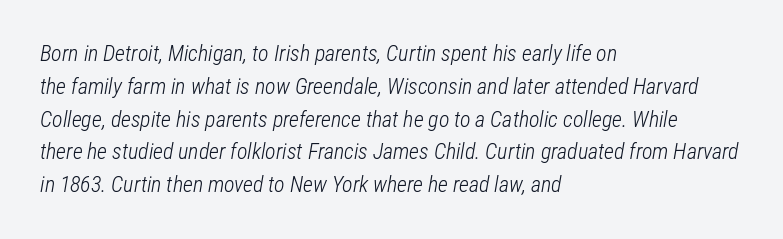
Q: Is the text bold? A: No.
Q: Is the text italic (slanted)? A: Yes, it leans right by about 12 degrees.
Q: Is the text underlined? A: No.
Q: How is the paragraph aligned? A: Left-aligned.
Q: Is the spacing between letters normal or unusually wide? A: Normal.
Q: Is the spacing between lines tight, normal or loose? A: Normal.
